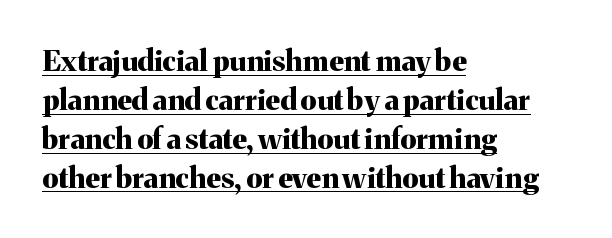
{"serif": "yes", "italic": "no", "bold": "yes", "weight": "bold", "width": "normal", "stroke_contrast": "medium", "x_height": "medium", "monospaced": "no", "underline": "yes", "align": "left", "line_spacing": "normal", "line_spacing_ratio": 1.34, "letter_spacing": "normal", "letter_spacing_em": 0.0, "glyph_px": 29}
